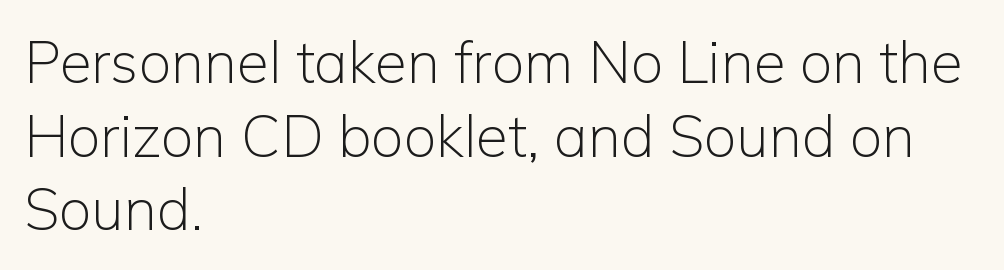
Notice how the stems are strictly vertical — no italics here. The horizontal fit of the characters is conventional and even. Is there much room between lines? A standard amount, neither cramped nor airy. What kind of face is this? One without serifs — a sans. A light-to-regular cut is what we see here. The rendering uses natural spacing where letterforms have individual widths.
